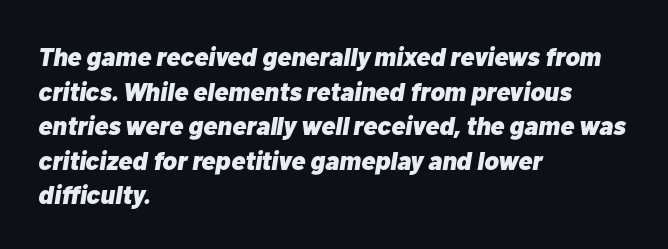
Q: Is the text bold? A: Yes.
Q: Is the text italic (slanted)? A: Yes, it leans right by about 10 degrees.
Q: Is the text underlined? A: No.
Q: How is the paragraph aligned? A: Left-aligned.
Q: Is the spacing between letters normal or unusually wide? A: Normal.
Q: Is the spacing between lines tight, normal or loose? A: Normal.
